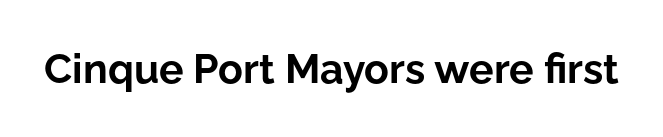
Q: Is the text bold? A: Yes.
Q: Is the text italic (slanted)? A: No, it is upright.
Q: Is the typeface a serif or a sans-serif typeface? A: Sans-serif.
Q: Is the text underlined? A: No.
Q: Is the spacing between letters normal or unusually wide? A: Normal.
Q: Width (condensed, normal, or wide)? A: Normal.
Q: Stroke contrast? A: Low.
Q: x-height? A: Medium.
Q: Monospaced? A: No.
